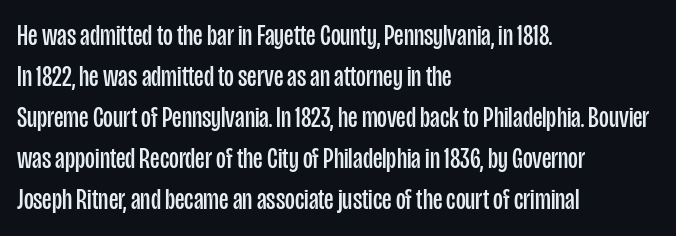
The image shows 30 px regular-weight, condensed sans-serif type, upright; set left-aligned, normal line spacing (1.37x), normal letter spacing, not underlined; low stroke contrast and a large x-height.
